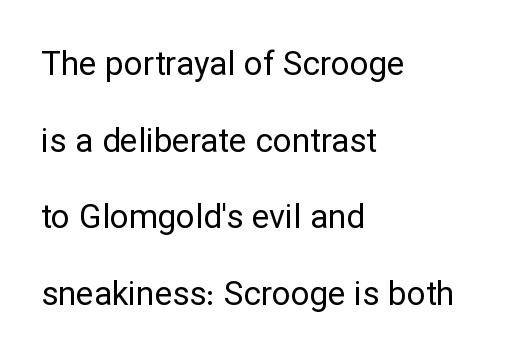
The type family on display is of the sans-serif kind. In terms of leading, this rendering errs on the spacious side. Unbolded letterforms with no extra heft. Upright lettering throughout. Inter-character spacing is left at the font's built-in metrics.
